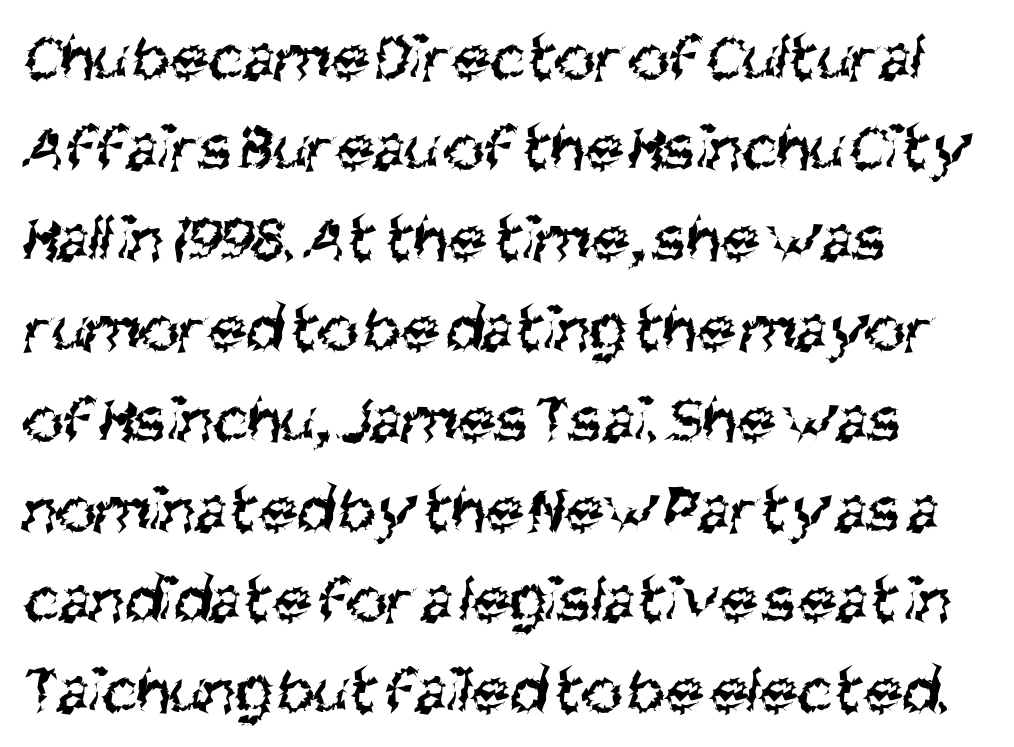
Q: Is the text bold? A: No.
Q: Is the typeface a serif or a sans-serif typeface? A: Sans-serif.
Q: Is the text underlined? A: No.
Q: How is the paragraph aligned? A: Left-aligned.
Q: Is the spacing between letters normal or unusually wide? A: Normal.
Q: Is the spacing between lines tight, normal or loose? A: Normal.
Q: Width (condensed, normal, or wide)? A: Condensed.
Q: Stroke contrast? A: Medium.
Q: x-height? A: Large.
Q: Monospaced? A: No.
